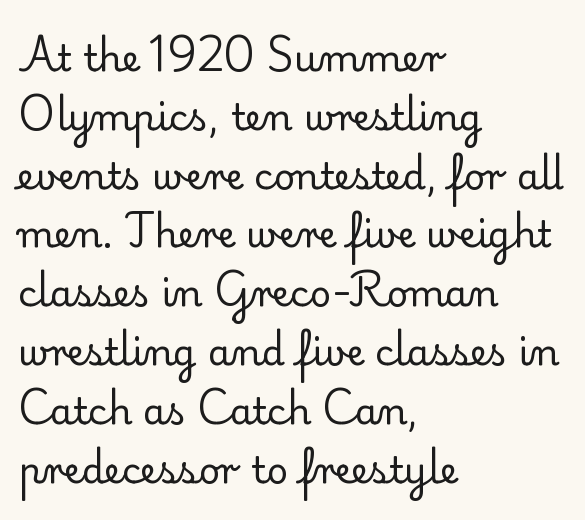
The image shows 37 px regular-weight serif type, upright; set left-aligned, normal line spacing (1.59x), normal letter spacing, not underlined; low stroke contrast and a small x-height.
